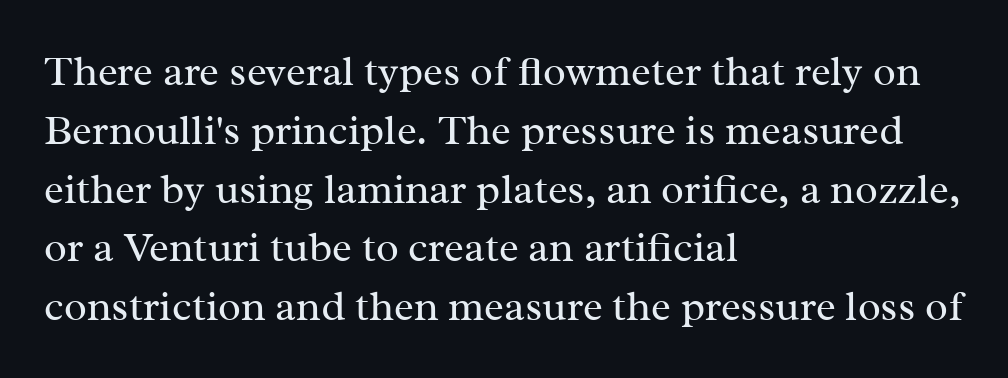
Q: Is the text bold? A: No.
Q: Is the text italic (slanted)? A: No, it is upright.
Q: Is the typeface a serif or a sans-serif typeface? A: Serif.
Q: Is the text underlined? A: No.
Q: How is the paragraph aligned? A: Left-aligned.
Q: Is the spacing between letters normal or unusually wide? A: Normal.
Q: Is the spacing between lines tight, normal or loose? A: Normal.
Q: Width (condensed, normal, or wide)? A: Normal.
Q: Stroke contrast? A: Medium.
Q: x-height? A: Medium.
Q: Monospaced? A: No.
